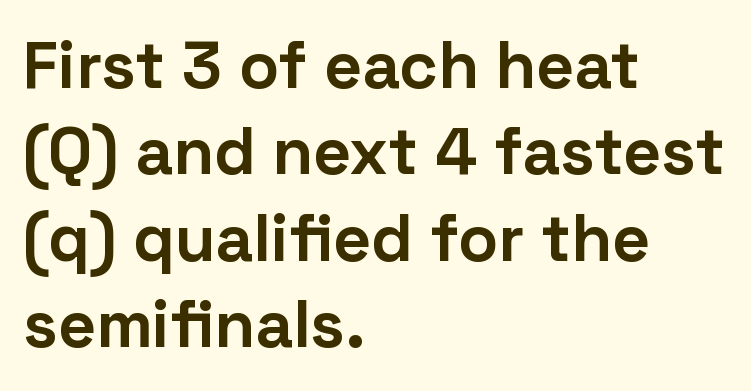
The image shows 66 px bold sans-serif type, upright; set left-aligned, normal line spacing (1.31x), normal letter spacing, not underlined; low stroke contrast and a medium x-height.
